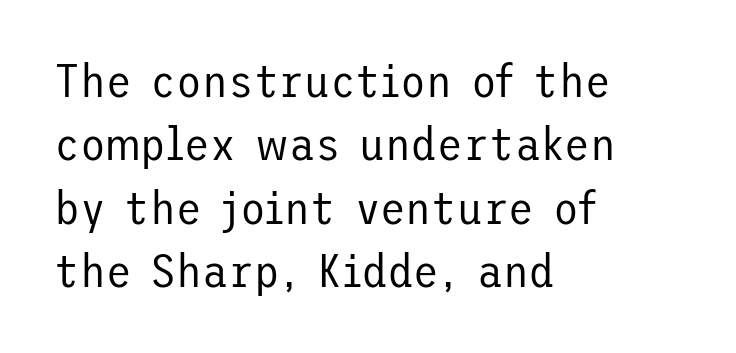
Vertical stems look standard width or narrower in stroke. The lettering stays uniformly vertical, giving the passage a roman look. Underline: absent. The text was rendered using a sans face with plain stroke endings.
